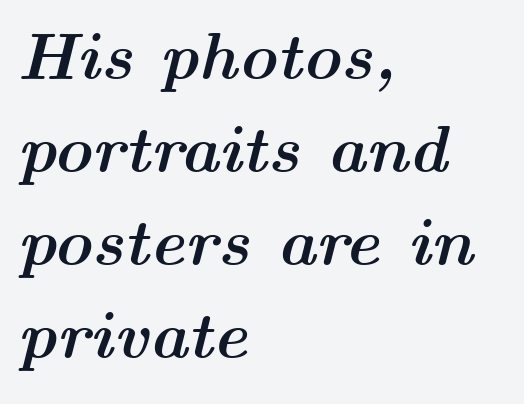
Each letter keeps its own natural width here, so spacing adapts to shape. Evenly set lines give the paragraph a standard silhouette. Tracking here is standard; glyphs follow each other at the usual distance. These words are printed bold, with thick strokes throughout. The lettering tilts uniformly, giving the passage an italic look.
